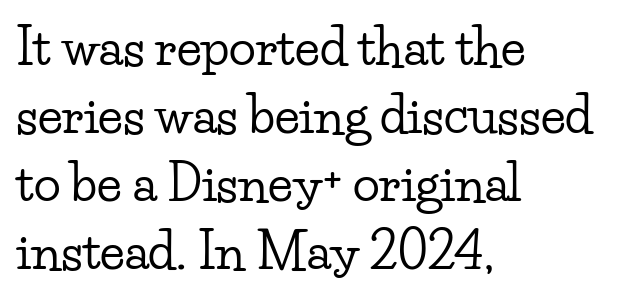
Is this a fixed-width face? No — the glyphs have proportional, varying widths. Font category for this specimen: serif. The block of text has a typical density, with ordinary space between rows. Is there any slant? The stems are plumb. No word sits above an underline.
